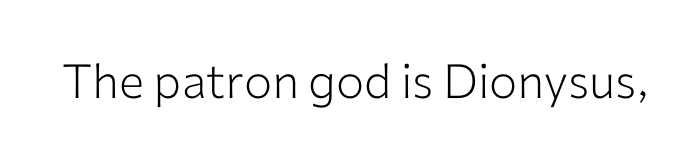
Classification — sans serif. These lines keep a tight, regular rhythm from letter to letter. Note the varied advance widths — an 'i' is clearly narrower than an 'm'. Nope, not italic — everything's standing straight.
